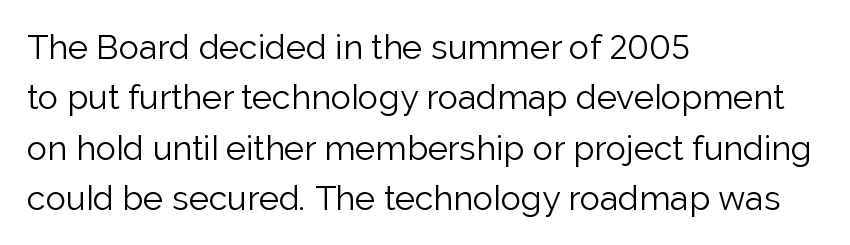
The area under the type is left untouched. Are there feet on the stems? There aren't — it's a sans. The lines in this sample share a left origin and differ only in where they stop. Vertically, the passage feels balanced, rows spaced as you'd expect.
